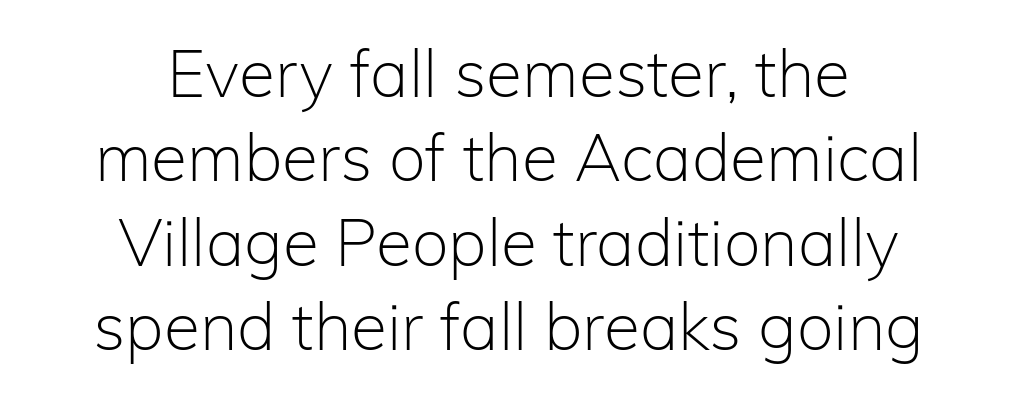
Q: Is the text bold? A: No.
Q: Is the text italic (slanted)? A: No, it is upright.
Q: Is the typeface a serif or a sans-serif typeface? A: Sans-serif.
Q: Is the text underlined? A: No.
Q: How is the paragraph aligned? A: Centered.
Q: Is the spacing between letters normal or unusually wide? A: Normal.
Q: Is the spacing between lines tight, normal or loose? A: Normal.
Q: Width (condensed, normal, or wide)? A: Normal.
Q: Stroke contrast? A: Low.
Q: x-height? A: Medium.
Q: Monospaced? A: No.
